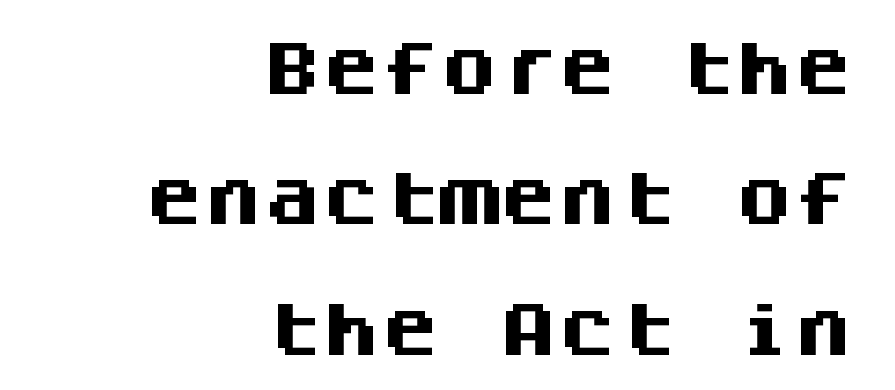
Q: Is the text bold? A: Yes.
Q: Is the text italic (slanted)? A: No, it is upright.
Q: Is the typeface a serif or a sans-serif typeface? A: Sans-serif.
Q: Is the text underlined? A: No.
Q: How is the paragraph aligned? A: Right-aligned.
Q: Is the spacing between letters normal or unusually wide? A: Normal.
Q: Is the spacing between lines tight, normal or loose? A: Loose.
Q: Width (condensed, normal, or wide)? A: Normal.
Q: Stroke contrast? A: Medium.
Q: x-height? A: Large.
Q: Monospaced? A: Yes.
